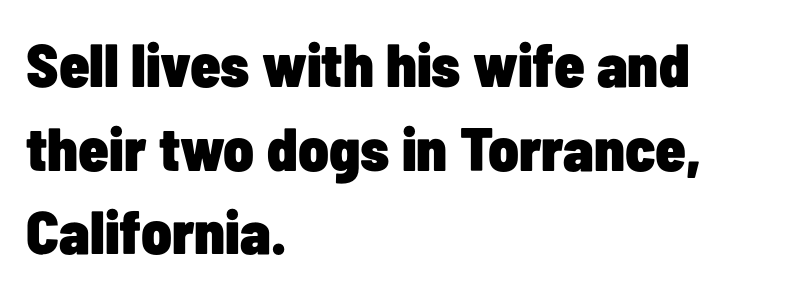
Q: Is the text bold? A: Yes.
Q: Is the text italic (slanted)? A: No, it is upright.
Q: Is the typeface a serif or a sans-serif typeface? A: Sans-serif.
Q: Is the text underlined? A: No.
Q: How is the paragraph aligned? A: Left-aligned.
Q: Is the spacing between letters normal or unusually wide? A: Normal.
Q: Is the spacing between lines tight, normal or loose? A: Normal.
Q: Width (condensed, normal, or wide)? A: Condensed.
Q: Stroke contrast? A: Low.
Q: x-height? A: Medium.
Q: Monospaced? A: No.
